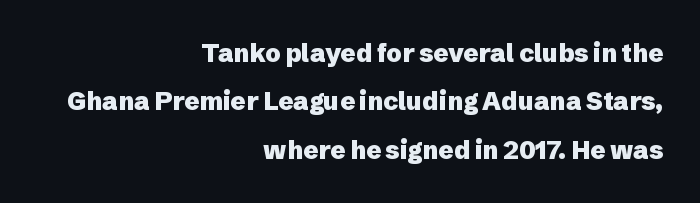
Students, observe: this is what heavily led, spacious text looks like. Emphasis by weight is at full strength: bold. You could call the tracking neutral — neither tight nor loose. The paragraph shown leans on its right margin. The strip under each line holds only bare page. These lines were composed using upright roman letters.
